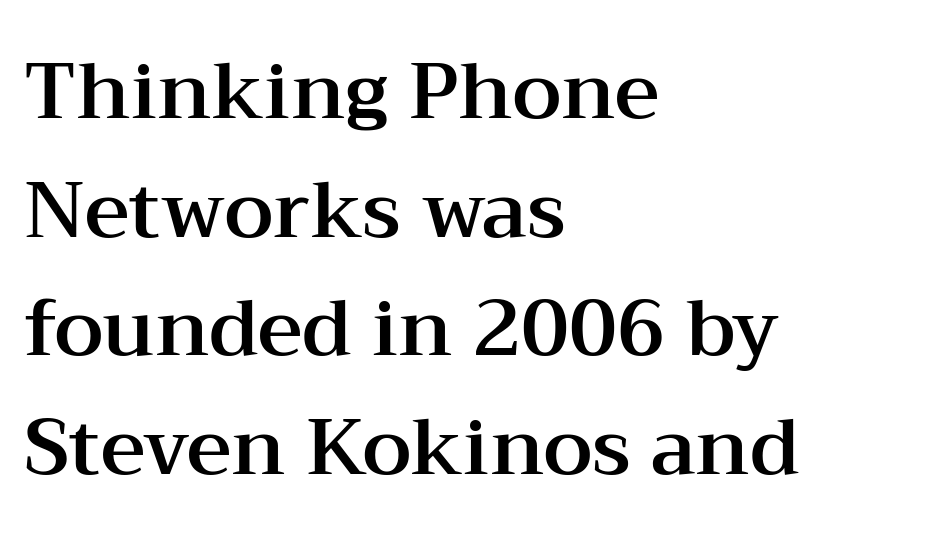
Serifs: yes, visible at the terminals of the letterforms. Style check: upright. Compared with typical body copy, the letter spacing here is the same. The block of text has a typical density, with ordinary space between rows. The baseline area is clear.
